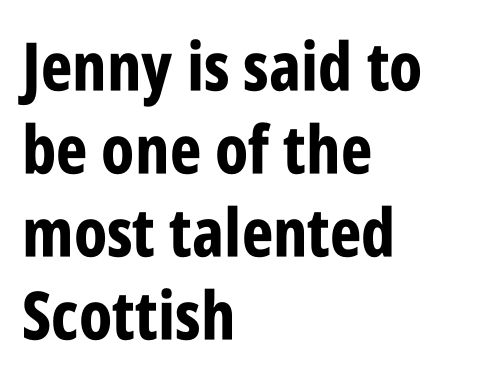
The image shows 67 px bold, condensed sans-serif type, upright; set left-aligned, line spacing 1.24x, normal letter spacing, not underlined; low stroke contrast and a large x-height.
